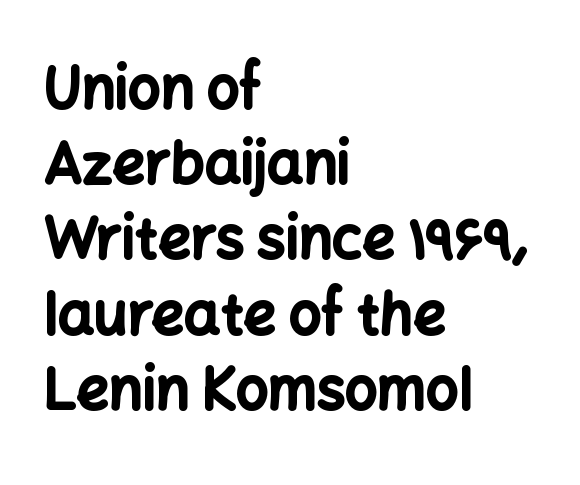
Q: Is the text bold? A: Yes.
Q: Is the text italic (slanted)? A: No, it is upright.
Q: Is the typeface a serif or a sans-serif typeface? A: Sans-serif.
Q: Is the text underlined? A: No.
Q: How is the paragraph aligned? A: Left-aligned.
Q: Is the spacing between letters normal or unusually wide? A: Normal.
Q: Is the spacing between lines tight, normal or loose? A: Normal.
Q: Width (condensed, normal, or wide)? A: Normal.
Q: Stroke contrast? A: Low.
Q: x-height? A: Medium.
Q: Monospaced? A: No.
